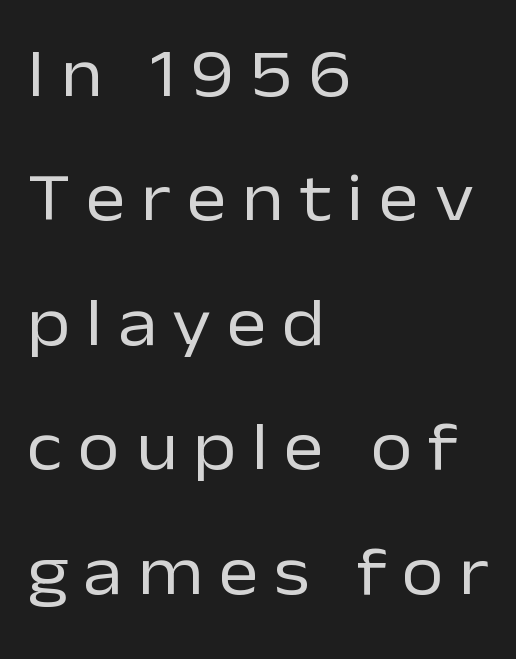
Q: Is the text bold? A: No.
Q: Is the text italic (slanted)? A: No, it is upright.
Q: Is the typeface a serif or a sans-serif typeface? A: Sans-serif.
Q: Is the text underlined? A: No.
Q: How is the paragraph aligned? A: Left-aligned.
Q: Is the spacing between letters normal or unusually wide? A: Unusually wide.
Q: Width (condensed, normal, or wide)? A: Normal.
Q: Stroke contrast? A: Low.
Q: x-height? A: Medium.
Q: Monospaced? A: No.
